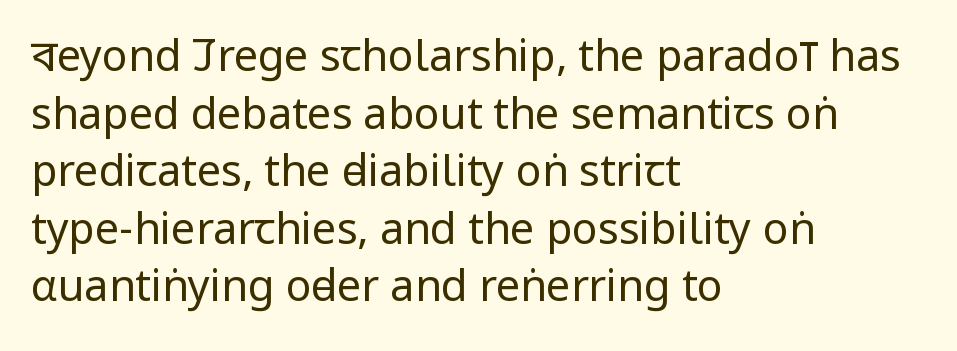
The image shows 43 px regular-weight, condensed sans-serif type, upright; set left-aligned, normal line spacing (1.34x), normal letter spacing, not underlined; low stroke contrast and a large x-height.
